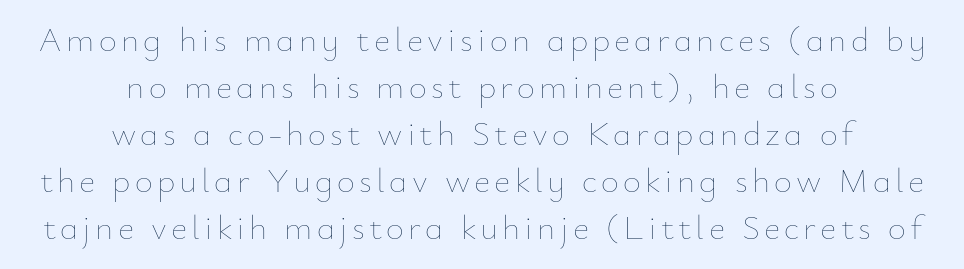
The image shows 35 px thin type, upright; set centered, normal line spacing (1.34x), not underlined; low stroke contrast and a small x-height.
